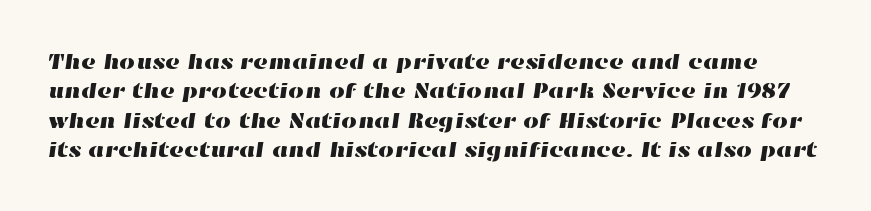
Words appear dense and cohesive because spacing is normal. Underline: absent. In terms of leading, this rendering sits right in the middle.
